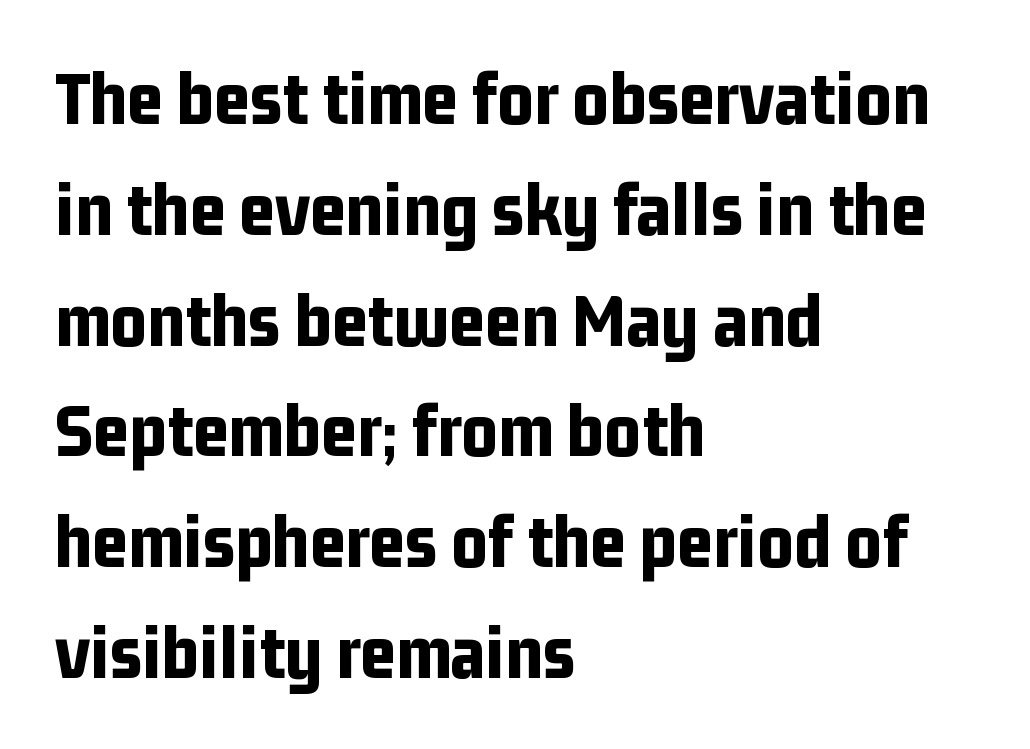
{"serif": "no", "italic": "no", "bold": "yes", "weight": "bold", "width": "condensed", "stroke_contrast": "low", "x_height": "medium", "monospaced": "no", "underline": "no", "align": "left", "line_spacing": "normal", "line_spacing_ratio": 1.42, "letter_spacing": "normal", "letter_spacing_em": 0.0, "glyph_px": 78}
